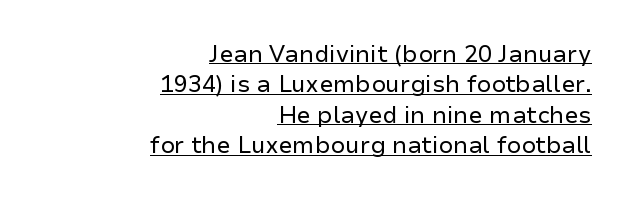
The image shows 23 px text type, upright; set right-aligned, normal line spacing (1.32x), normal letter spacing, underlined.
